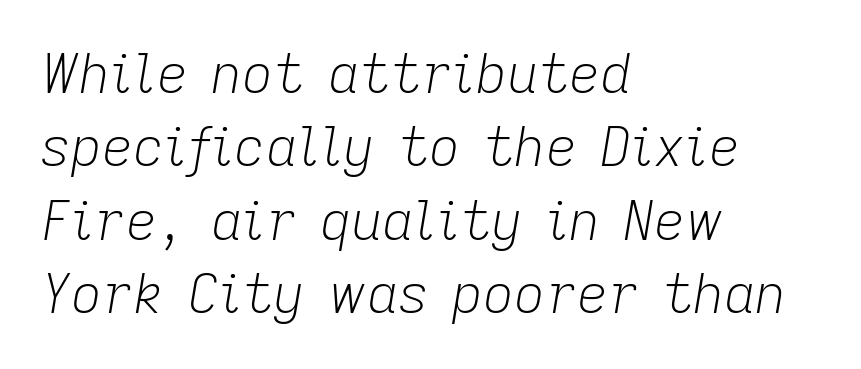
{"italic": "yes", "lean": "right", "slant_degrees": 9, "bold": "no", "weight": "light", "width": "normal", "stroke_contrast": "low", "x_height": "medium", "monospaced": "no", "underline": "no", "align": "left", "line_spacing": "normal", "line_spacing_ratio": 1.36, "letter_spacing": "normal", "letter_spacing_em": 0.0, "glyph_px": 54}
